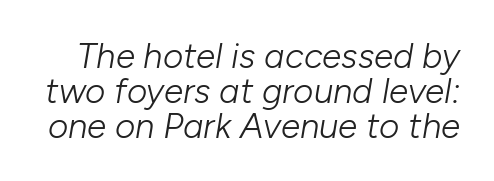
Q: Is the text bold? A: No.
Q: Is the text italic (slanted)? A: Yes, it leans right by about 10 degrees.
Q: Is the text underlined? A: No.
Q: Is the spacing between letters normal or unusually wide? A: Normal.
Q: Is the spacing between lines tight, normal or loose? A: Tight.
Q: Width (condensed, normal, or wide)? A: Normal.
Q: Stroke contrast? A: Low.
Q: x-height? A: Medium.
Q: Monospaced? A: No.
